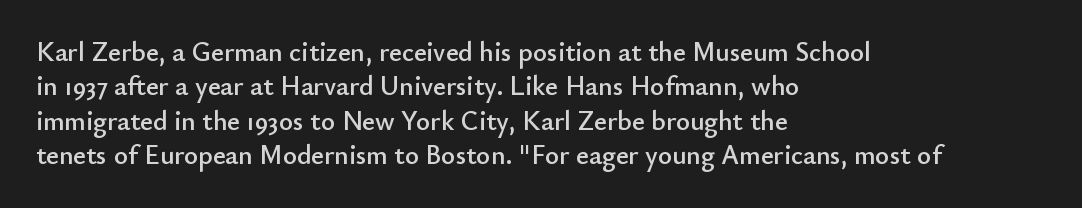
The image shows 27 px text type, upright; set left-aligned, normal line spacing (1.27x), normal letter spacing, not underlined.
